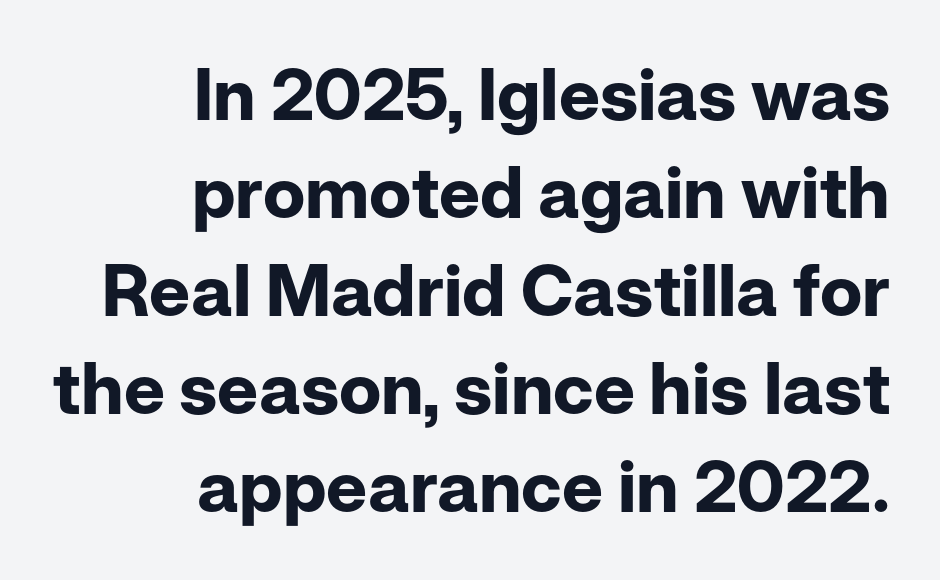
Decoration check: the copy has no underline. Posture: vertical. Type style note: lacks serifs. Do the characters align in a grid? No, the font is proportional. Is the type bold? Yes — the strokes are clearly thick and heavy. Normally led — the rows are evenly, conventionally spaced.
